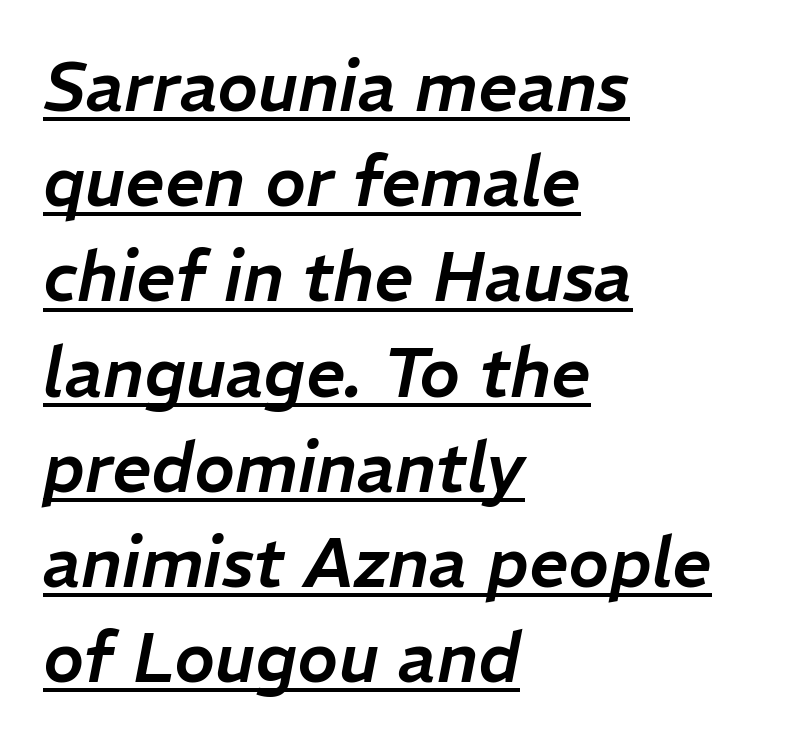
The image shows 69 px text type, italic (leaning right); set left-aligned, normal line spacing (1.38x), normal letter spacing, underlined; low stroke contrast and a medium x-height.
